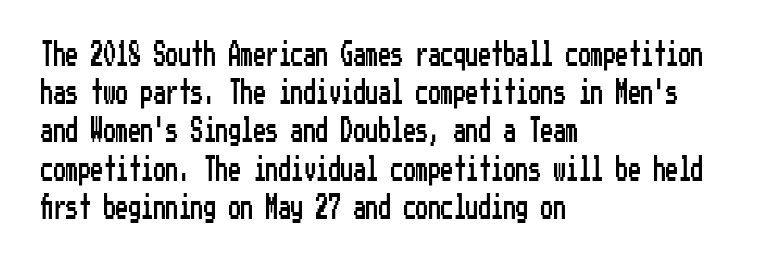
Q: Is the text italic (slanted)? A: No, it is upright.
Q: Is the text underlined? A: No.
Q: How is the paragraph aligned? A: Left-aligned.
Q: Is the spacing between letters normal or unusually wide? A: Normal.
Q: Is the spacing between lines tight, normal or loose? A: Normal.
